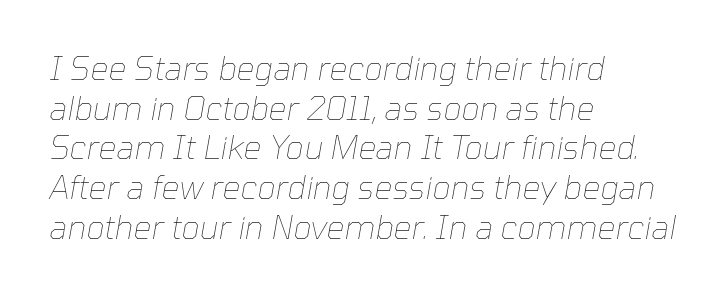
One-word summary of the alignment: left. If you drew a line through each stem, it would be angled. Underlining? Definitely not there. Varying glyph widths throughout — classic text-font behaviour.
